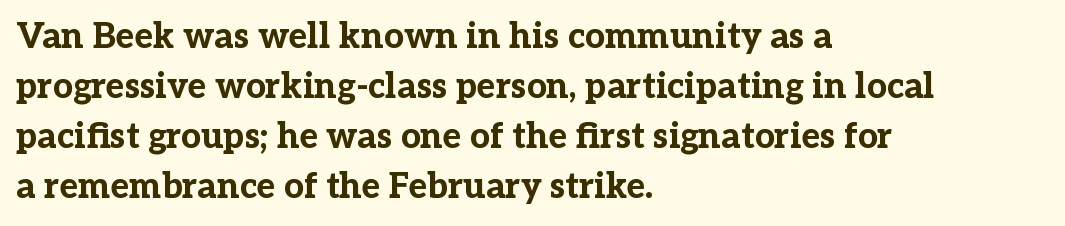
The image shows 35 px bold serif type, upright; set left-aligned, normal line spacing (1.43x), normal letter spacing, not underlined; low stroke contrast and a medium x-height.
